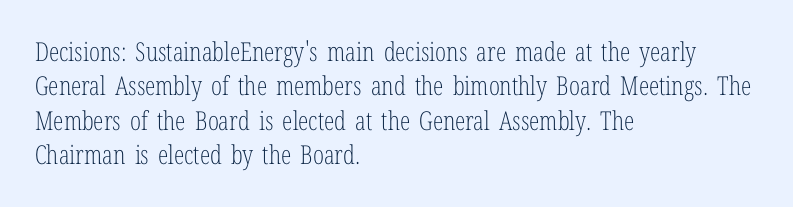
{"italic": "no", "bold": "no", "underline": "no", "align": "left", "line_spacing": "normal", "line_spacing_ratio": 1.32, "letter_spacing": "normal", "letter_spacing_em": 0.0, "glyph_px": 26}
